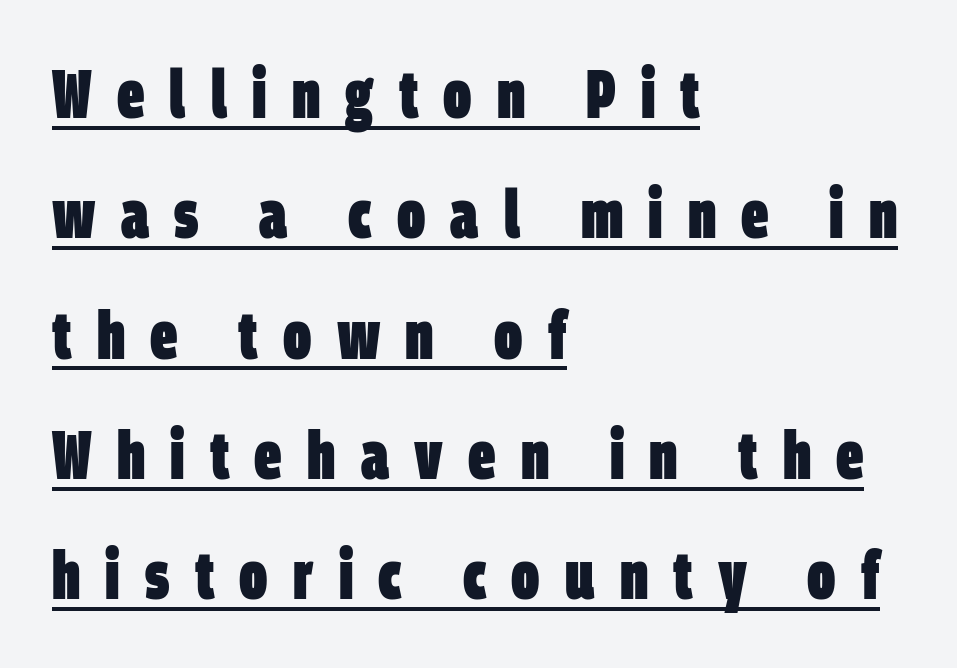
{"serif": "no", "bold": "yes", "weight": "heavy", "width": "condensed", "stroke_contrast": "low", "x_height": "large", "monospaced": "no", "underline": "yes", "align": "left", "line_spacing_ratio": 1.77, "letter_spacing": "wide", "letter_spacing_em": 0.37, "glyph_px": 68}
